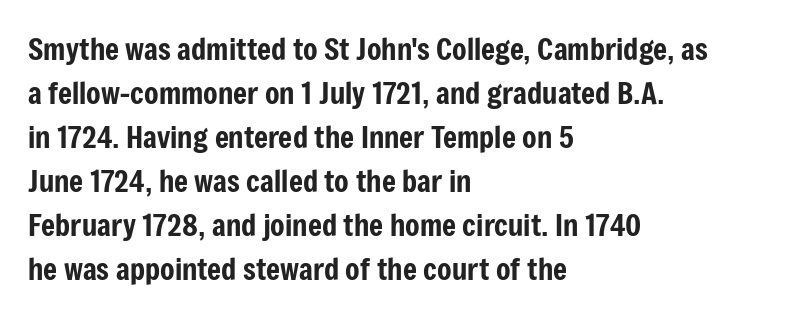
Q: Is the text italic (slanted)? A: No, it is upright.
Q: Is the typeface a serif or a sans-serif typeface? A: Sans-serif.
Q: Is the text underlined? A: No.
Q: How is the paragraph aligned? A: Left-aligned.
Q: Is the spacing between letters normal or unusually wide? A: Normal.
Q: Is the spacing between lines tight, normal or loose? A: Normal.
Q: Width (condensed, normal, or wide)? A: Condensed.
Q: Stroke contrast? A: Low.
Q: x-height? A: Medium.
Q: Monospaced? A: No.
